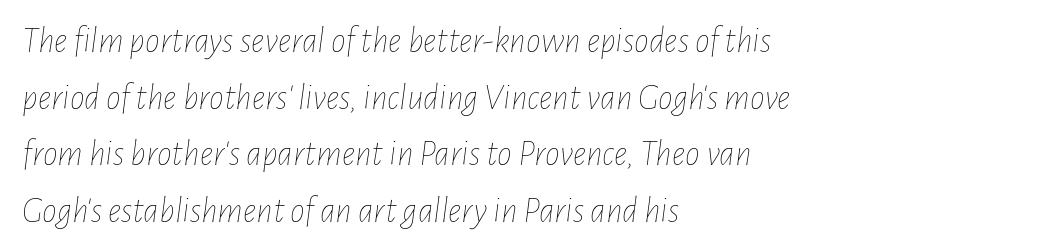
{"italic": "yes", "lean": "right", "slant_degrees": 7, "bold": "no", "weight": "thin", "width": "condensed", "stroke_contrast": "low", "x_height": "medium", "monospaced": "no", "underline": "no", "align": "left", "line_spacing": "normal", "line_spacing_ratio": 1.53, "letter_spacing": "normal", "letter_spacing_em": 0.0, "glyph_px": 37}
